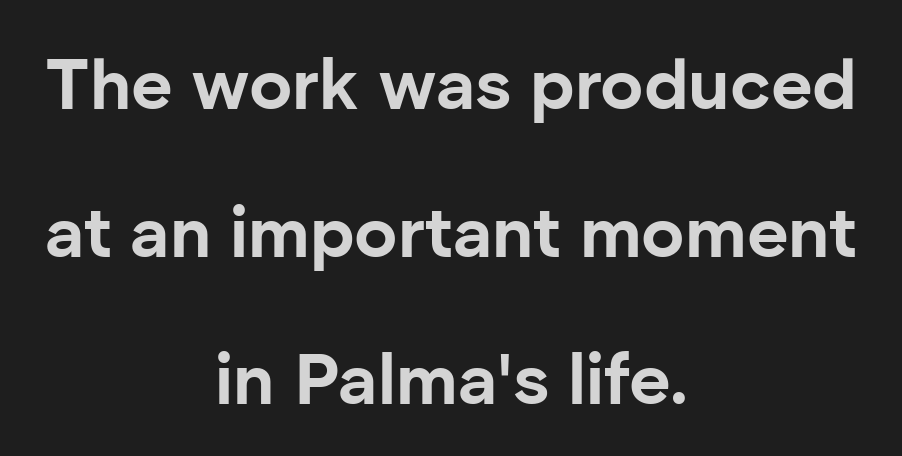
The image shows 72 px bold sans-serif type, upright; set centered, loose line spacing (2.05x), normal letter spacing, not underlined; low stroke contrast and a medium x-height.
